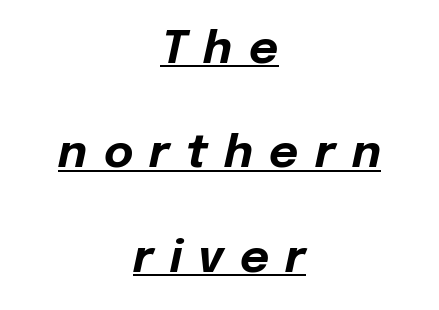
The image shows 45 px bold type, italic (leaning right); set centered, loose line spacing (2.32x), unusually wide letter spacing (+0.36 em), underlined; low stroke contrast and a medium x-height.
